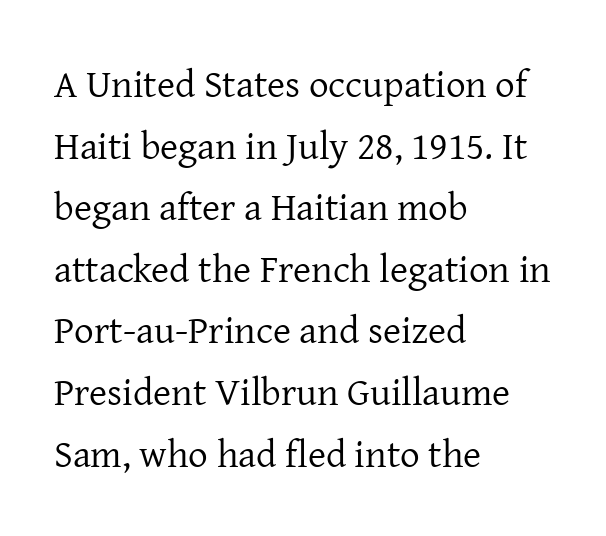
{"serif": "yes", "italic": "no", "bold": "no", "weight": "regular", "width": "normal", "stroke_contrast": "low", "x_height": "medium", "monospaced": "no", "underline": "no", "align": "left", "line_spacing": "normal", "line_spacing_ratio": 1.58, "letter_spacing": "normal", "letter_spacing_em": 0.0, "glyph_px": 39}
